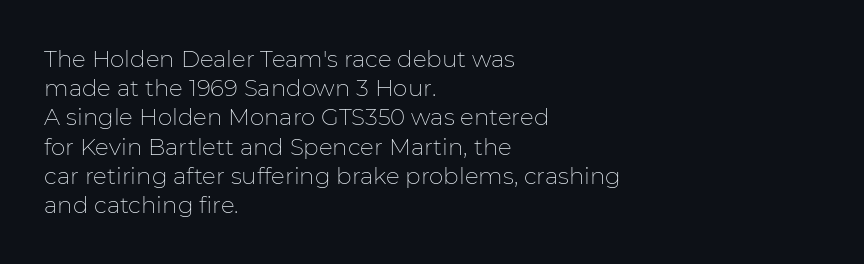
Q: Is the text bold? A: No.
Q: Is the text italic (slanted)? A: No, it is upright.
Q: Is the text underlined? A: No.
Q: How is the paragraph aligned? A: Left-aligned.
Q: Is the spacing between letters normal or unusually wide? A: Normal.
Q: Is the spacing between lines tight, normal or loose? A: Normal.
